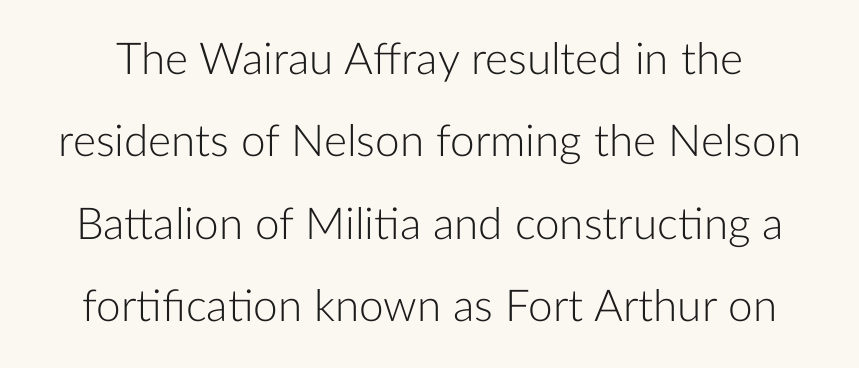
{"serif": "no", "italic": "no", "bold": "no", "weight": "light", "width": "normal", "stroke_contrast": "low", "x_height": "medium", "monospaced": "no", "underline": "no", "line_spacing_ratio": 1.87, "letter_spacing": "normal", "letter_spacing_em": 0.0, "glyph_px": 44}
